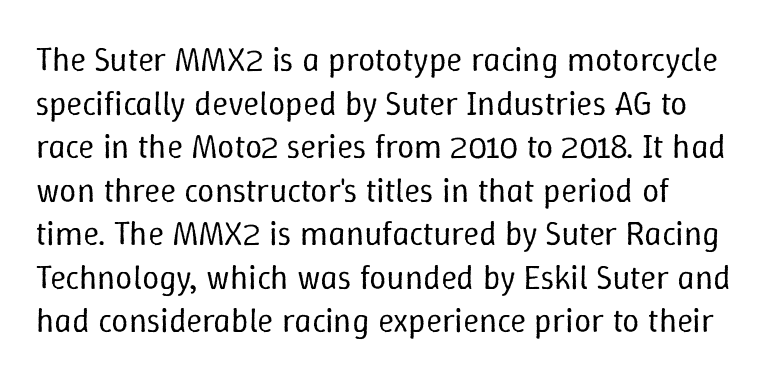
Q: Is the text bold? A: No.
Q: Is the text italic (slanted)? A: No, it is upright.
Q: Is the text underlined? A: No.
Q: How is the paragraph aligned? A: Left-aligned.
Q: Is the spacing between letters normal or unusually wide? A: Normal.
Q: Is the spacing between lines tight, normal or loose? A: Normal.
Q: Width (condensed, normal, or wide)? A: Normal.
Q: Stroke contrast? A: Low.
Q: x-height? A: Medium.
Q: Monospaced? A: No.
